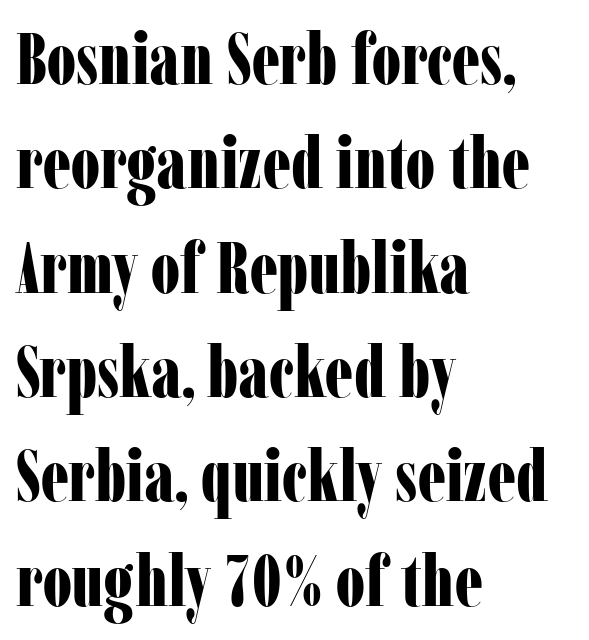
Q: Is the text bold? A: Yes.
Q: Is the text italic (slanted)? A: No, it is upright.
Q: Is the typeface a serif or a sans-serif typeface? A: Serif.
Q: Is the text underlined? A: No.
Q: How is the paragraph aligned? A: Left-aligned.
Q: Is the spacing between letters normal or unusually wide? A: Normal.
Q: Is the spacing between lines tight, normal or loose? A: Normal.
Q: Width (condensed, normal, or wide)? A: Condensed.
Q: Stroke contrast? A: Low.
Q: x-height? A: Medium.
Q: Monospaced? A: No.
